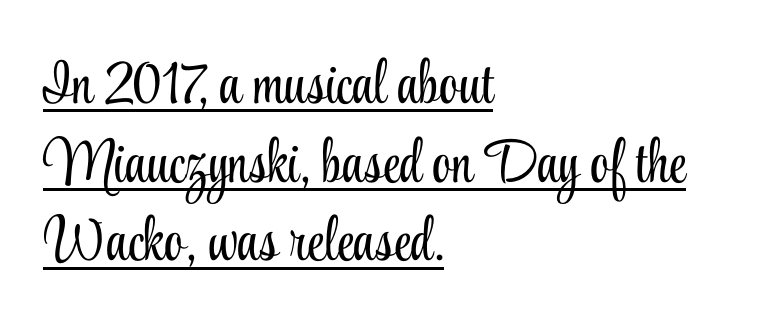
This sample uses plain, unmodified letter spacing. Stems here are at most as thick as an everyday book face. Character widths vary here, with narrow letters taking less room than wide ones. The string is rendered with underlining switched on. The rows are spaced the way most documents space them.
